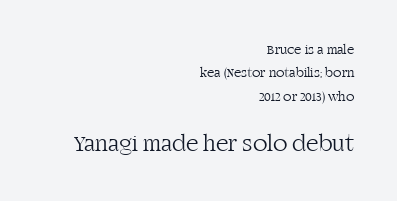
{"italic": "no", "bold": "no", "underline": "no", "align": "right", "line_spacing": "normal", "line_spacing_ratio": 1.67, "letter_spacing": "normal", "letter_spacing_em": 0.0, "larger_block": "second", "size_ratio": 1.71, "glyph_px": 24}
